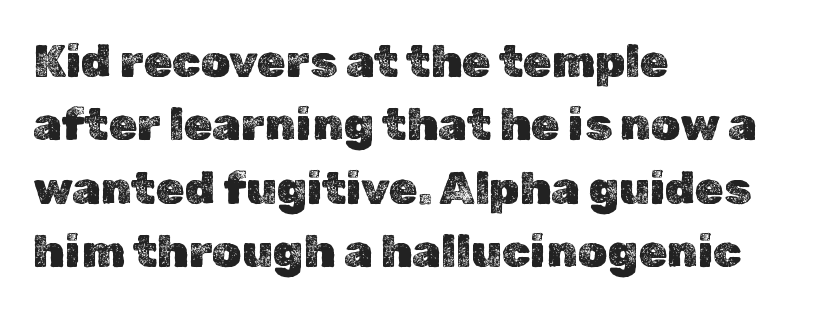
{"italic": "no", "width": "normal", "x_height": "medium", "monospaced": "no", "underline": "no", "align": "left", "line_spacing": "normal", "line_spacing_ratio": 1.38, "letter_spacing": "normal", "letter_spacing_em": 0.0, "glyph_px": 46}
